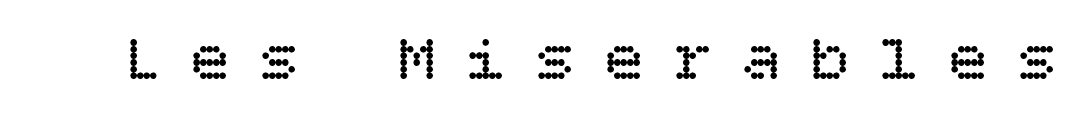
The rendering inserts visible extra space after every character. Vertical strokes here are truly vertical. Ink coverage per letter is moderate at most. The glyphs are unaccompanied by any horizontal stroke below them.
